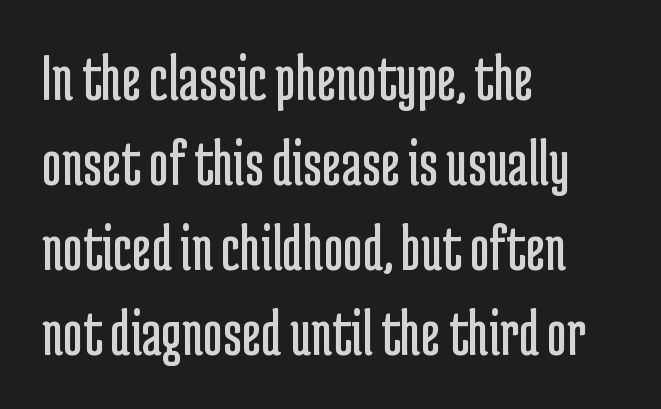
Every stem runs plumb, perpendicular to the baseline. To sum up the face: it is a sans, with no serifs. Caption: multi-line text, flush left, ragged right. Each row of text sits above clean, open space.
